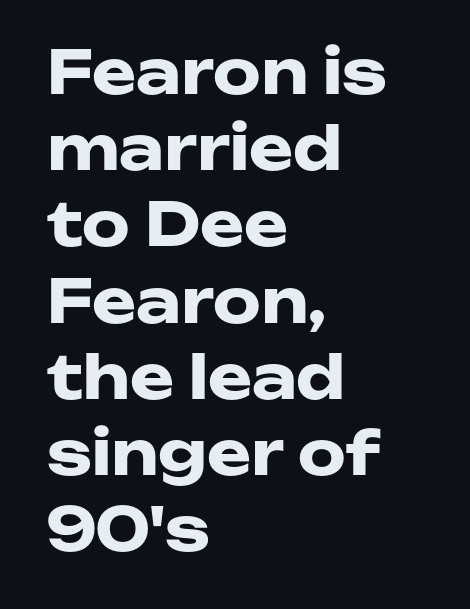
The image shows 60 px heavy, wide sans-serif type, upright; set left-aligned, normal line spacing (1.27x), normal letter spacing, not underlined; low stroke contrast and a medium x-height.
